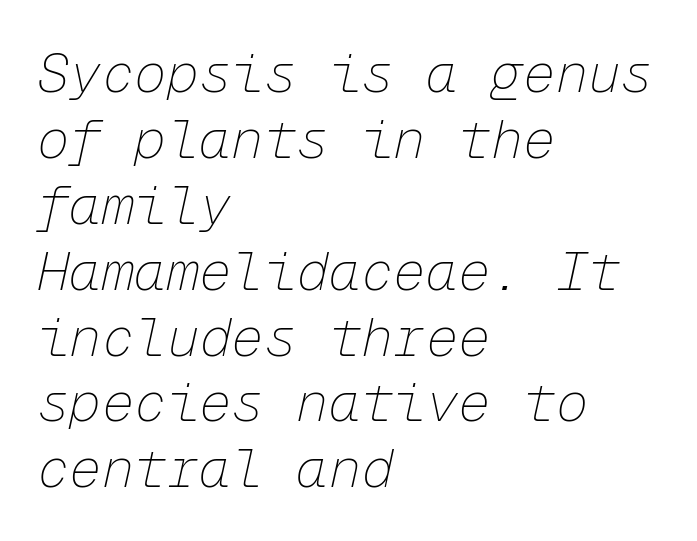
Q: Is the text bold? A: No.
Q: Is the text italic (slanted)? A: Yes, it leans right by about 12 degrees.
Q: Is the text underlined? A: No.
Q: How is the paragraph aligned? A: Left-aligned.
Q: Is the spacing between letters normal or unusually wide? A: Normal.
Q: Width (condensed, normal, or wide)? A: Normal.
Q: Stroke contrast? A: Low.
Q: x-height? A: Medium.
Q: Monospaced? A: Yes.
